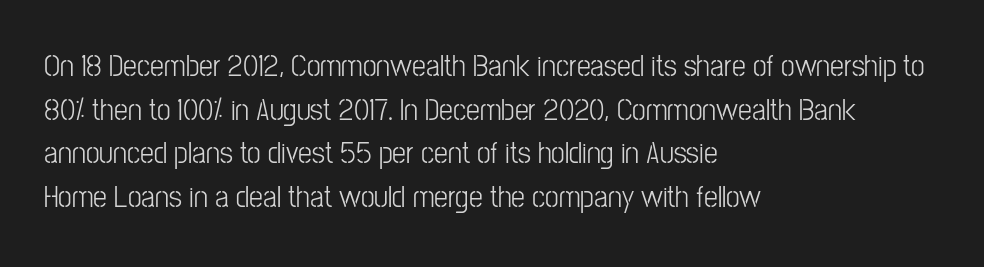
{"serif": "no", "italic": "no", "bold": "no", "weight": "light", "width": "condensed", "stroke_contrast": "low", "x_height": "medium", "monospaced": "no", "underline": "no", "align": "left", "line_spacing": "normal", "line_spacing_ratio": 1.41, "letter_spacing": "normal", "letter_spacing_em": 0.0, "glyph_px": 31}
